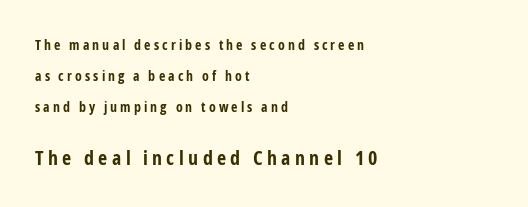
The image shows 20 px bold type, upright; set left-aligned, loose line spacing (2.2x), unusually wide letter spacing (+0.22 em), not underlined; the second (bottom) block is 1.43x larger.
